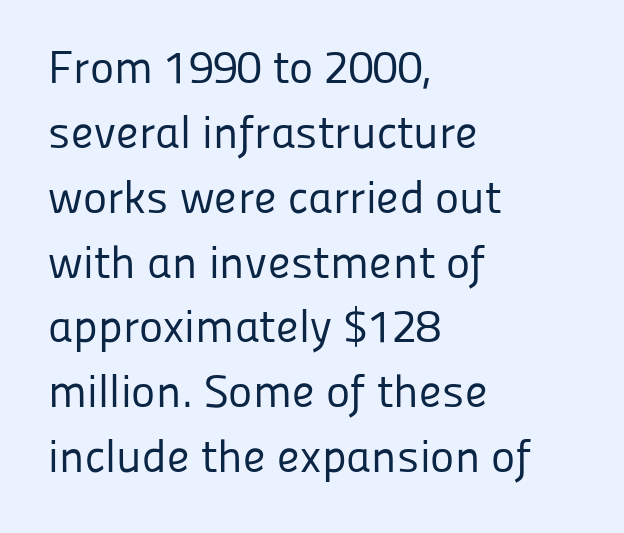
The image shows 46 px regular-weight sans-serif type, upright; set left-aligned, normal line spacing (1.41x), normal letter spacing, not underlined; low stroke contrast and a medium x-height.
